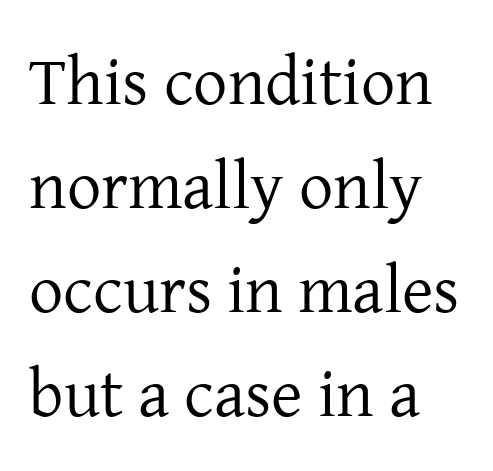
Q: Is the text bold? A: No.
Q: Is the text italic (slanted)? A: No, it is upright.
Q: Is the typeface a serif or a sans-serif typeface? A: Serif.
Q: Is the text underlined? A: No.
Q: How is the paragraph aligned? A: Left-aligned.
Q: Is the spacing between letters normal or unusually wide? A: Normal.
Q: Is the spacing between lines tight, normal or loose? A: Normal.
Q: Width (condensed, normal, or wide)? A: Normal.
Q: Stroke contrast? A: Low.
Q: x-height? A: Medium.
Q: Monospaced? A: No.
